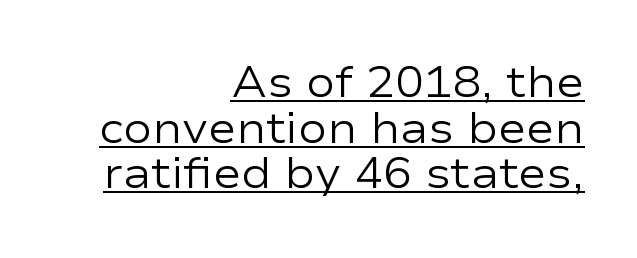
Q: Is the text bold? A: No.
Q: Is the text italic (slanted)? A: No, it is upright.
Q: Is the typeface a serif or a sans-serif typeface? A: Sans-serif.
Q: Is the text underlined? A: Yes.
Q: How is the paragraph aligned? A: Right-aligned.
Q: Is the spacing between letters normal or unusually wide? A: Normal.
Q: Is the spacing between lines tight, normal or loose? A: Tight.
Q: Width (condensed, normal, or wide)? A: Wide.
Q: Stroke contrast? A: Low.
Q: x-height? A: Medium.
Q: Monospaced? A: No.
